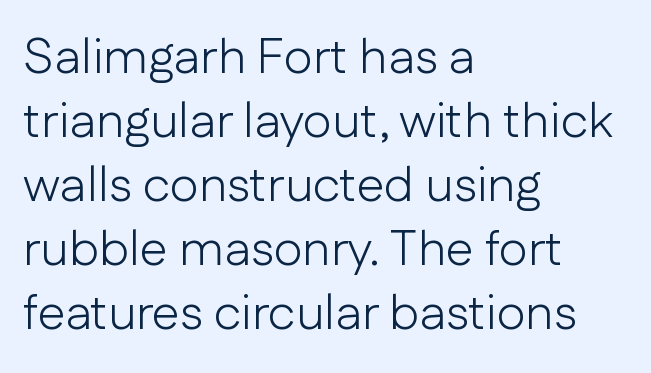
Q: Is the text bold? A: No.
Q: Is the text italic (slanted)? A: No, it is upright.
Q: Is the typeface a serif or a sans-serif typeface? A: Sans-serif.
Q: Is the text underlined? A: No.
Q: How is the paragraph aligned? A: Left-aligned.
Q: Is the spacing between letters normal or unusually wide? A: Normal.
Q: Is the spacing between lines tight, normal or loose? A: Normal.
Q: Width (condensed, normal, or wide)? A: Normal.
Q: Stroke contrast? A: Low.
Q: x-height? A: Medium.
Q: Monospaced? A: No.
